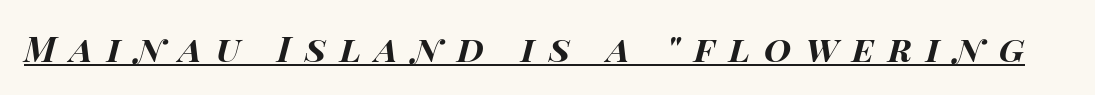
The image shows 35 px bold, wide type, italic (leaning right); set unusually wide letter spacing (+0.4 em), underlined; high stroke contrast and a large x-height.
